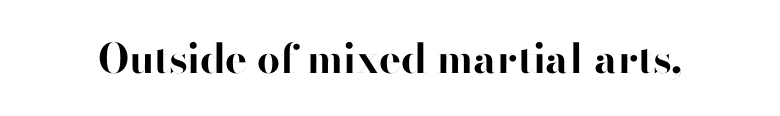
{"serif": "no", "italic": "no", "bold": "yes", "weight": "bold", "width": "normal", "stroke_contrast": "high", "x_height": "small", "monospaced": "no", "underline": "no", "letter_spacing": "normal", "letter_spacing_em": 0.0, "glyph_px": 41}
